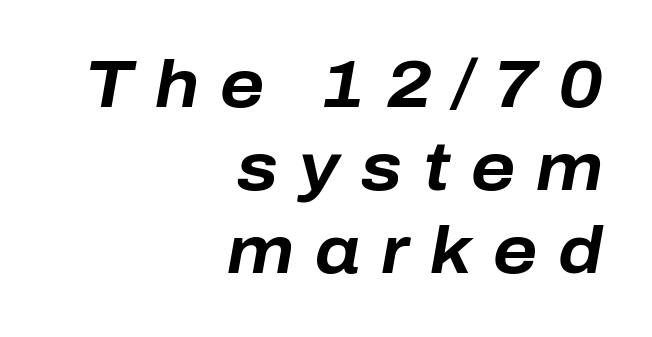
Do the characters align in a grid? No, the font is proportional. Emphasis-style slanted type is in use. The rows are spaced the way most documents space them. The setting favours the right margin, as signatures and pull-quotes sometimes do. The space directly below the letters is spotless. This sample uses expanded letter spacing, leaving extra air between glyphs.
